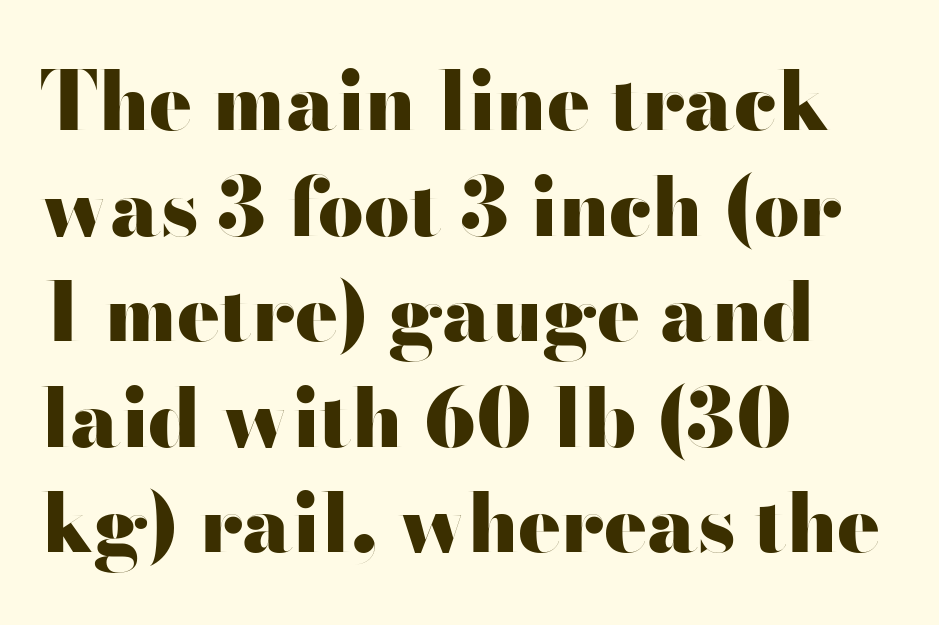
Q: Is the text bold? A: Yes.
Q: Is the text italic (slanted)? A: No, it is upright.
Q: Is the typeface a serif or a sans-serif typeface? A: Sans-serif.
Q: Is the text underlined? A: No.
Q: How is the paragraph aligned? A: Left-aligned.
Q: Is the spacing between letters normal or unusually wide? A: Normal.
Q: Is the spacing between lines tight, normal or loose? A: Normal.
Q: Width (condensed, normal, or wide)? A: Wide.
Q: Stroke contrast? A: High.
Q: x-height? A: Small.
Q: Monospaced? A: No.
